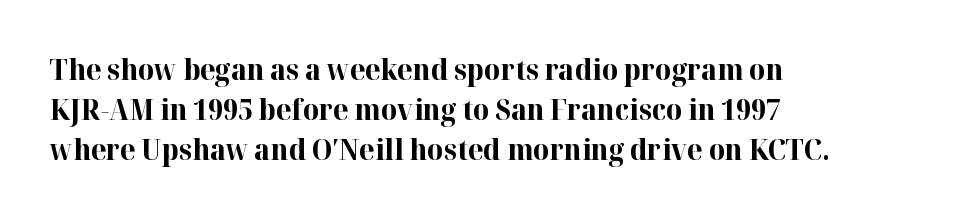
Q: Is the text bold? A: Yes.
Q: Is the text italic (slanted)? A: No, it is upright.
Q: Is the typeface a serif or a sans-serif typeface? A: Serif.
Q: Is the text underlined? A: No.
Q: How is the paragraph aligned? A: Left-aligned.
Q: Is the spacing between letters normal or unusually wide? A: Normal.
Q: Is the spacing between lines tight, normal or loose? A: Normal.
Q: Width (condensed, normal, or wide)? A: Normal.
Q: Stroke contrast? A: High.
Q: x-height? A: Medium.
Q: Monospaced? A: No.
